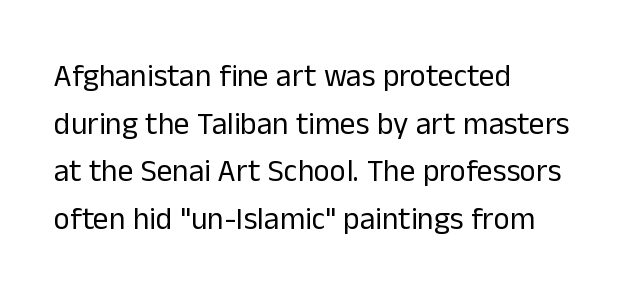
{"serif": "no", "italic": "no", "bold": "no", "weight": "regular", "width": "normal", "stroke_contrast": "low", "x_height": "medium", "monospaced": "no", "underline": "no", "align": "left", "line_spacing": "normal", "line_spacing_ratio": 1.54, "letter_spacing": "normal", "letter_spacing_em": 0.0, "glyph_px": 31}
